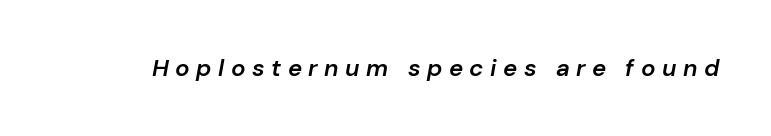
{"italic": "yes", "lean": "right", "slant_degrees": 10, "bold": "semi", "underline": "no", "letter_spacing": "wide", "letter_spacing_em": 0.27, "glyph_px": 24}
